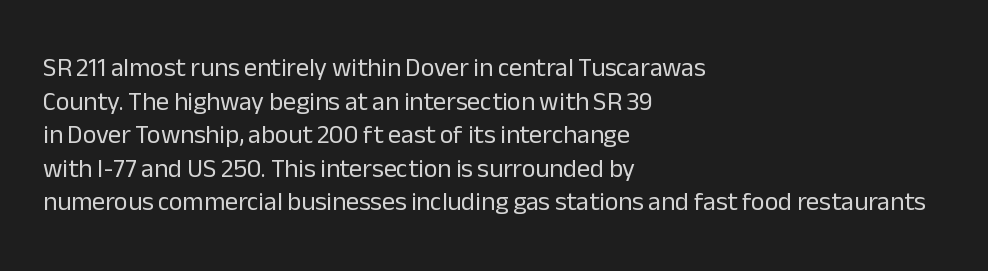
{"italic": "no", "bold": "no", "underline": "no", "align": "left", "line_spacing": "normal", "line_spacing_ratio": 1.29, "letter_spacing": "normal", "letter_spacing_em": 0.0, "glyph_px": 26}
